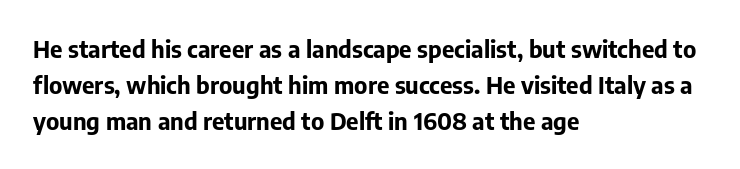
The image shows 24 px bold type, upright; set left-aligned, normal line spacing (1.5x), normal letter spacing, not underlined.
